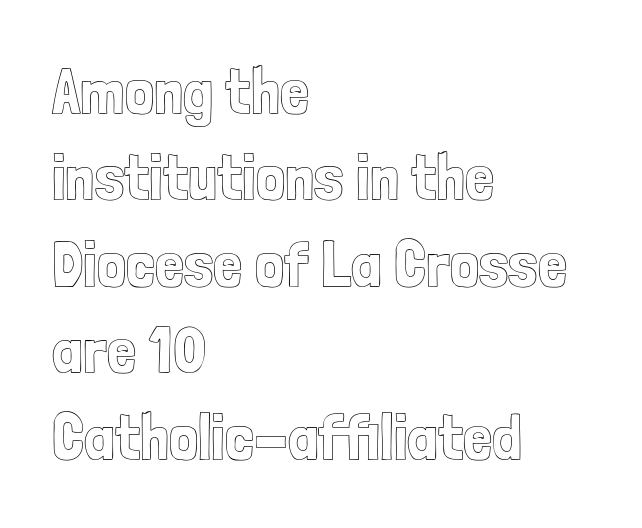
The image shows 65 px condensed type, upright; set left-aligned, normal line spacing (1.33x), normal letter spacing, not underlined; a medium x-height.
